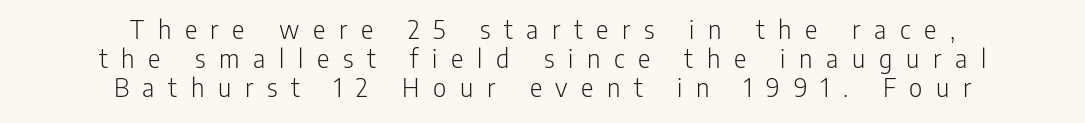
The image shows 29 px light, condensed sans-serif type, upright; set centered, tight line spacing (1.0x), unusually wide letter spacing (+0.47 em), not underlined; low stroke contrast and a medium x-height.
